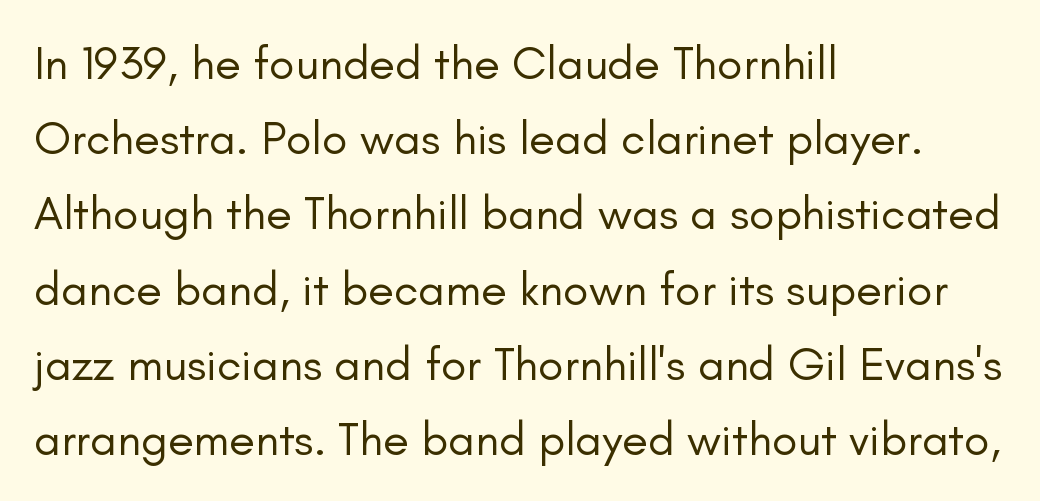
The image shows 47 px regular-weight sans-serif type, upright; set left-aligned, normal line spacing (1.6x), normal letter spacing, not underlined; low stroke contrast and a small x-height.
